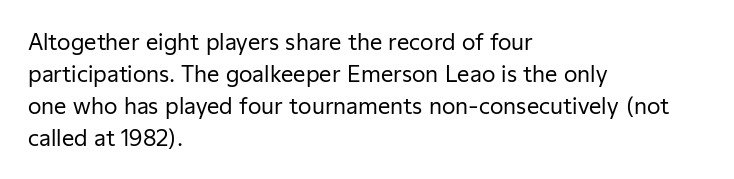
The image shows 22 px text type, upright; set left-aligned, normal line spacing (1.45x), normal letter spacing, not underlined.
